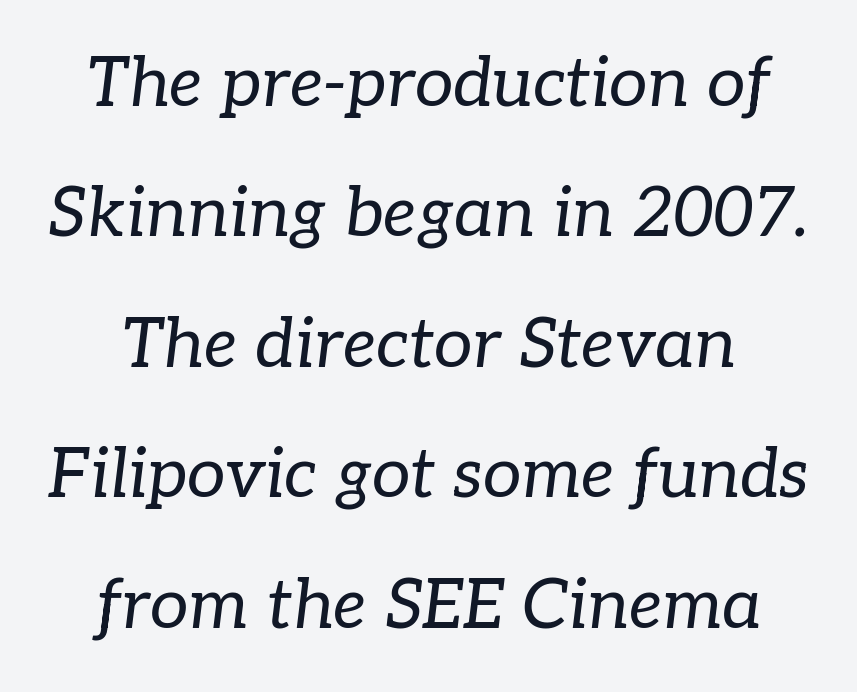
Q: Is the text bold? A: No.
Q: Is the text italic (slanted)? A: Yes, it leans right by about 7 degrees.
Q: Is the typeface a serif or a sans-serif typeface? A: Serif.
Q: Is the text underlined? A: No.
Q: Is the spacing between letters normal or unusually wide? A: Normal.
Q: Width (condensed, normal, or wide)? A: Normal.
Q: Stroke contrast? A: Low.
Q: x-height? A: Medium.
Q: Monospaced? A: No.
